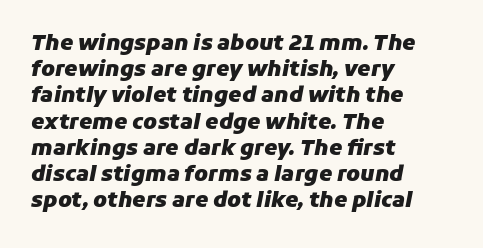
The image shows 21 px bold type, italic (leaning right); set left-aligned, normal line spacing (1.25x), normal letter spacing, not underlined.
